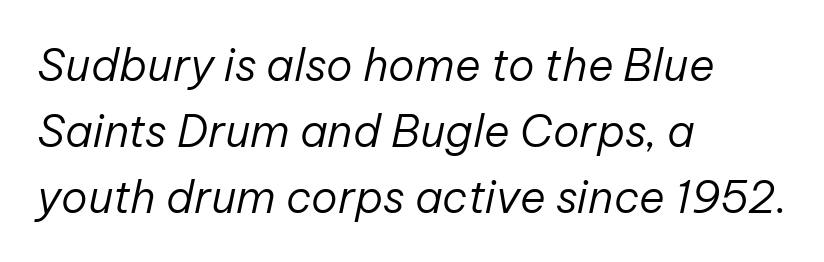
The image shows 44 px regular-weight type, italic (leaning right); set left-aligned, normal line spacing (1.5x), normal letter spacing, not underlined; low stroke contrast and a medium x-height.
